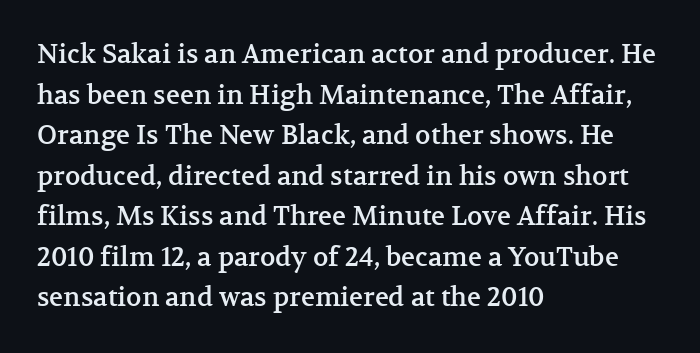
Q: Is the text italic (slanted)? A: No, it is upright.
Q: Is the text underlined? A: No.
Q: How is the paragraph aligned? A: Left-aligned.
Q: Is the spacing between letters normal or unusually wide? A: Normal.
Q: Is the spacing between lines tight, normal or loose? A: Normal.
